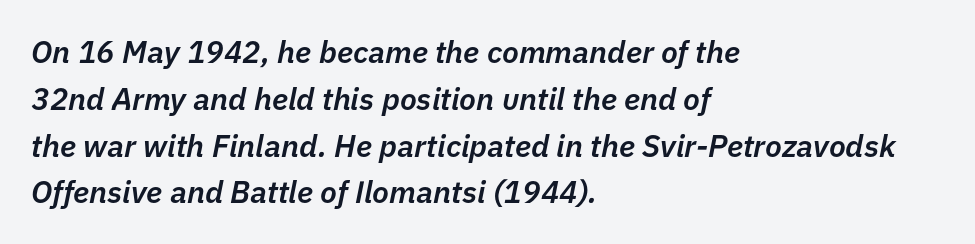
{"italic": "yes", "lean": "right", "slant_degrees": 11, "bold": "semi", "weight": "semibold", "width": "normal", "stroke_contrast": "low", "x_height": "medium", "monospaced": "no", "underline": "no", "align": "left", "line_spacing": "normal", "line_spacing_ratio": 1.51, "letter_spacing": "normal", "letter_spacing_em": 0.0, "glyph_px": 31}
